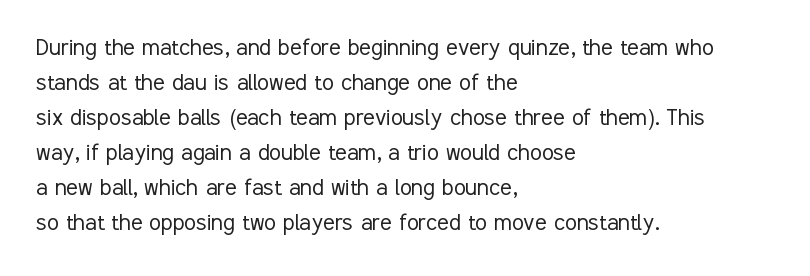
Q: Is the text bold? A: No.
Q: Is the text italic (slanted)? A: No, it is upright.
Q: Is the text underlined? A: No.
Q: How is the paragraph aligned? A: Left-aligned.
Q: Is the spacing between letters normal or unusually wide? A: Normal.
Q: Is the spacing between lines tight, normal or loose? A: Normal.
